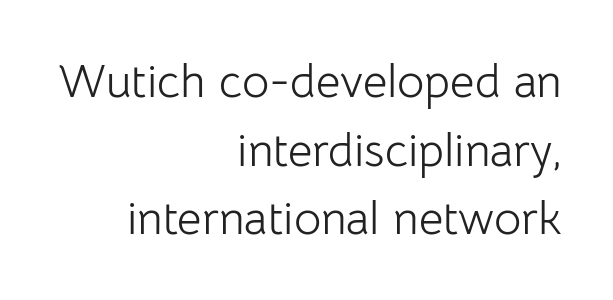
Posture: upright roman. Each word holds together tightly as a unit, with standard inter-letter gaps. Stems here are at most as thick as an everyday book face. The type family on display is of the sans-serif kind.
